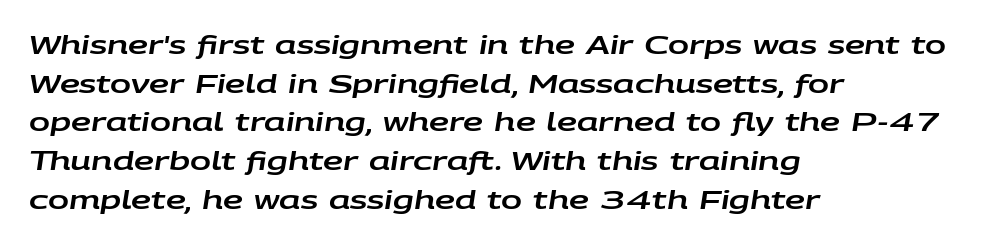
Q: Is the text italic (slanted)? A: Yes, it leans right by about 9 degrees.
Q: Is the text underlined? A: No.
Q: How is the paragraph aligned? A: Left-aligned.
Q: Is the spacing between letters normal or unusually wide? A: Normal.
Q: Is the spacing between lines tight, normal or loose? A: Normal.
